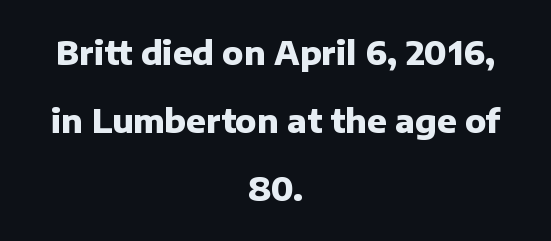
{"serif": "no", "italic": "no", "bold": "yes", "weight": "heavy", "width": "normal", "stroke_contrast": "low", "x_height": "medium", "monospaced": "no", "underline": "no", "align": "center", "line_spacing": "loose", "line_spacing_ratio": 2.12, "letter_spacing": "normal", "letter_spacing_em": 0.0, "glyph_px": 32}
